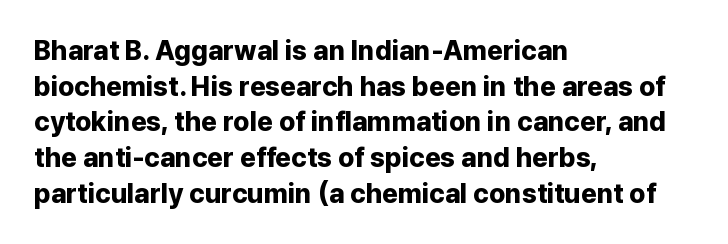
Q: Is the text bold? A: Yes.
Q: Is the text italic (slanted)? A: No, it is upright.
Q: Is the text underlined? A: No.
Q: How is the paragraph aligned? A: Left-aligned.
Q: Is the spacing between letters normal or unusually wide? A: Normal.
Q: Is the spacing between lines tight, normal or loose? A: Normal.
